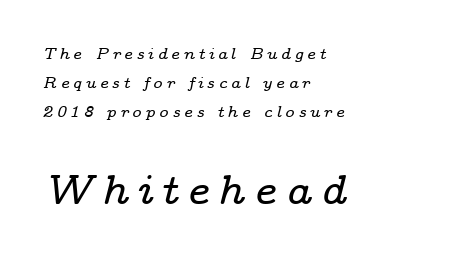
{"serif": "yes", "italic": "yes", "lean": "right", "slant_degrees": 14, "width": "wide", "stroke_contrast": "low", "x_height": "medium", "monospaced": "no", "underline": "no", "align": "left", "line_spacing_ratio": 1.82, "letter_spacing": "wide", "letter_spacing_em": 0.21, "larger_block": "second", "size_ratio": 2.56, "glyph_px": 41}
